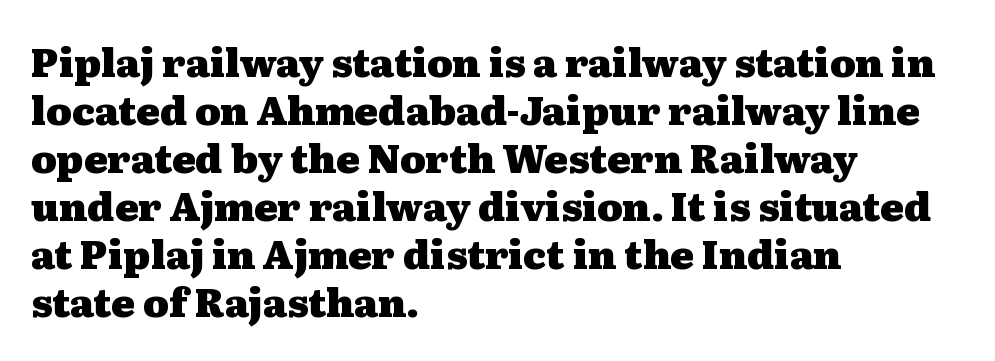
{"serif": "yes", "italic": "no", "bold": "yes", "weight": "heavy", "width": "wide", "stroke_contrast": "medium", "x_height": "medium", "monospaced": "no", "underline": "no", "align": "left", "line_spacing_ratio": 1.23, "letter_spacing": "normal", "letter_spacing_em": 0.0, "glyph_px": 39}
